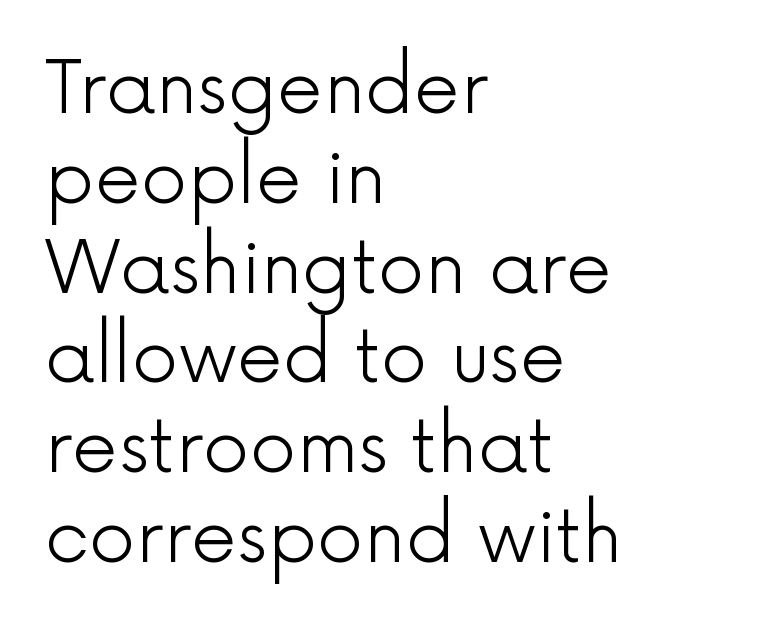
The image shows 73 px light sans-serif type, upright; set left-aligned, line spacing 1.23x, normal letter spacing, not underlined; a medium x-height.
